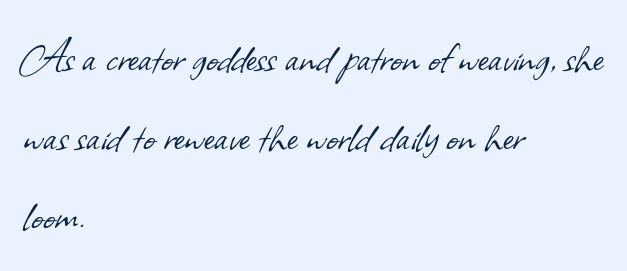
The image shows 51 px light sans-serif type; set left-aligned, normal line spacing (1.55x), normal letter spacing, not underlined; low stroke contrast and a small x-height.
